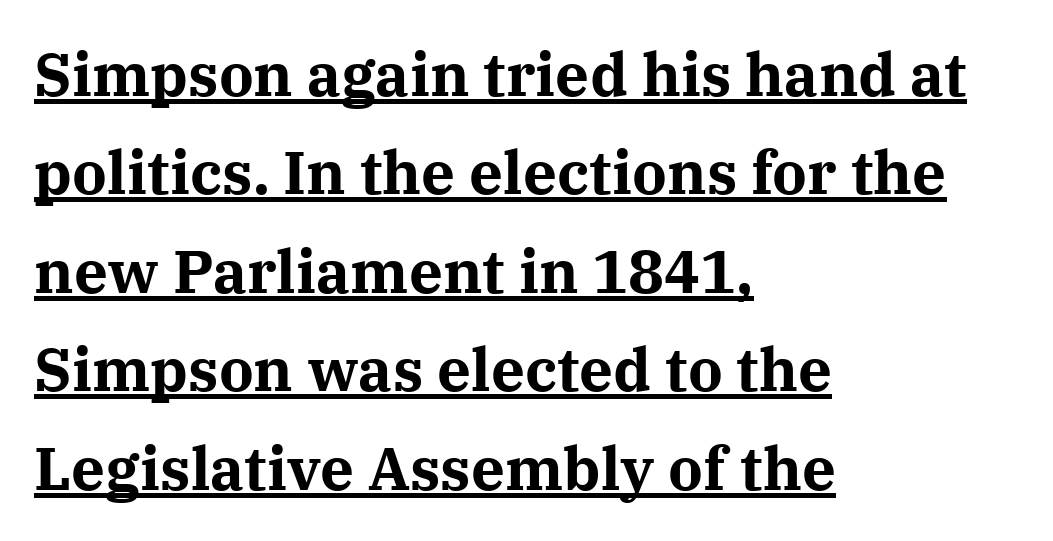
{"serif": "yes", "italic": "no", "bold": "yes", "weight": "bold", "width": "normal", "stroke_contrast": "medium", "x_height": "medium", "monospaced": "no", "underline": "yes", "align": "left", "line_spacing": "normal", "line_spacing_ratio": 1.64, "letter_spacing": "normal", "letter_spacing_em": 0.0, "glyph_px": 60}
